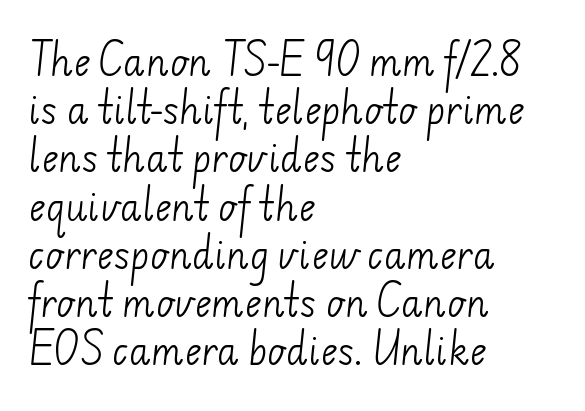
The passage shown is not bold in any degree. Inter-character spacing is left at the font's built-in metrics. Casual observation: everything's shoved over to the left. A bare baseline throughout the passage. Regarding leading, the lines here are spaced in the standard way. A typesetter would label this face a sans.
